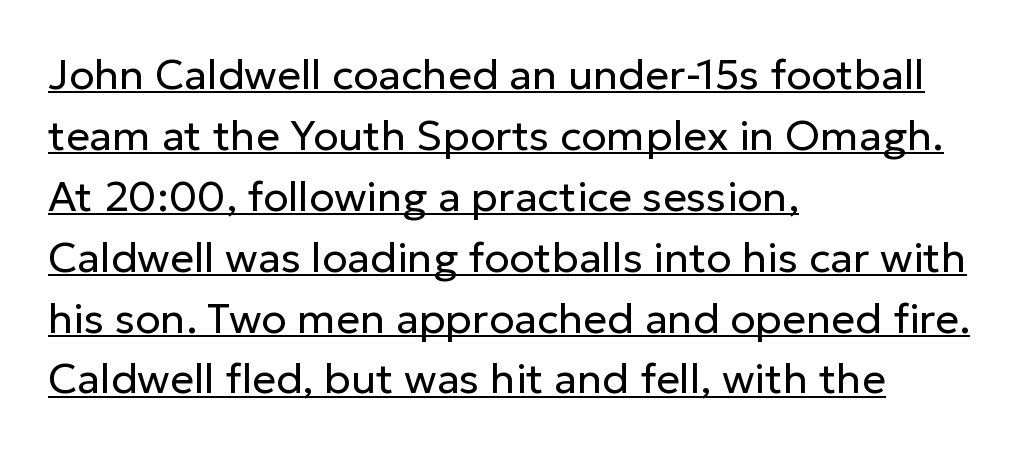
The image shows 42 px regular-weight sans-serif type, upright; set left-aligned, normal line spacing (1.45x), normal letter spacing, underlined; low stroke contrast and a medium x-height.
